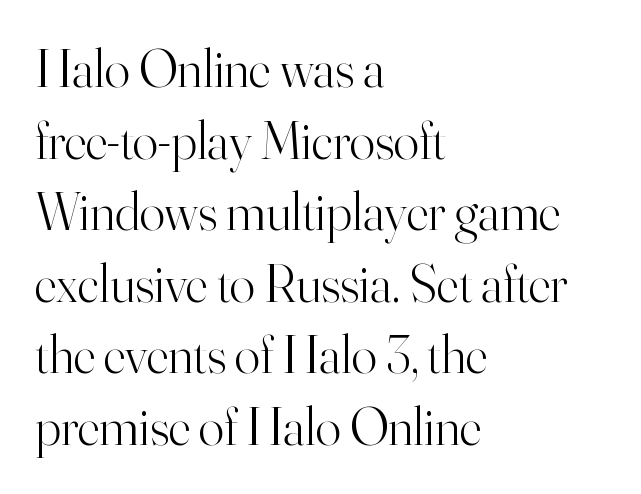
The block of text has a typical density, with ordinary space between rows. Quick note: underline off. The rendering uses natural spacing where letterforms have individual widths. The face used here is seriffed, in the tradition of book romans.
